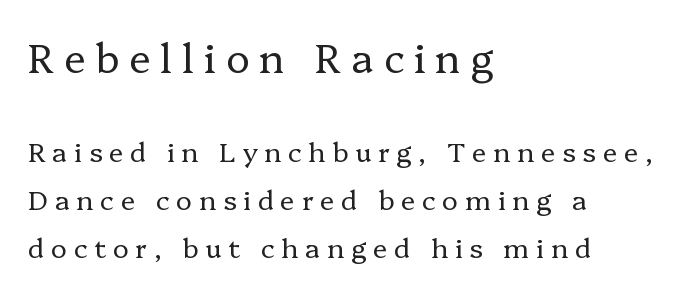
The image shows 40 px regular-weight serif type, upright; set left-aligned, line spacing 1.78x, unusually wide letter spacing (+0.25 em), not underlined; the first (top) block is 1.48x larger; low stroke contrast and a medium x-height.
